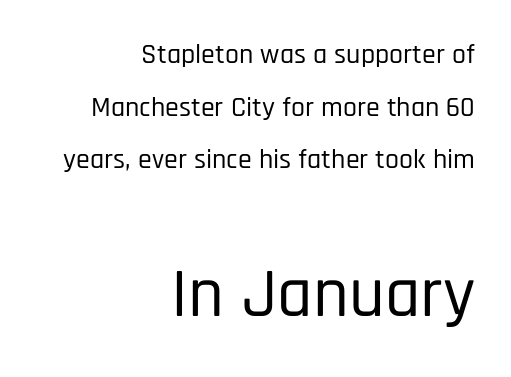
The image shows 70 px condensed sans-serif type, upright; set right-aligned, line spacing 1.88x, normal letter spacing, not underlined; the second (bottom) block is 2.5x larger; low stroke contrast and a large x-height.
